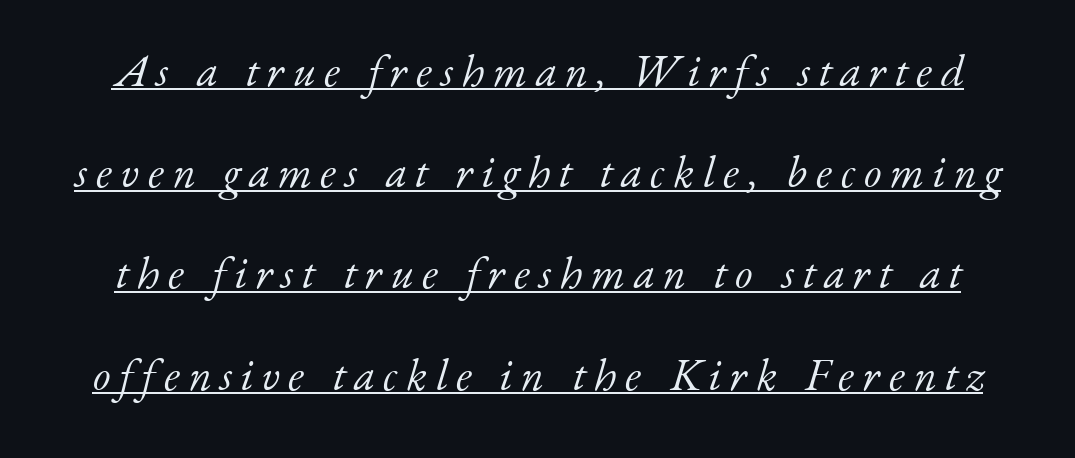
The image shows 45 px light serif type, italic (leaning right); set loose line spacing (2.25x), underlined; low stroke contrast and a small x-height.
